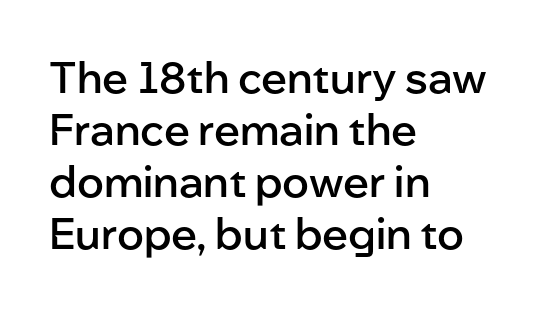
The space directly below the letters is spotless. Leftover space on each line is placed entirely after the last word. No extra tracking has been applied to these lines. Heft: intermediate — a semibold.
